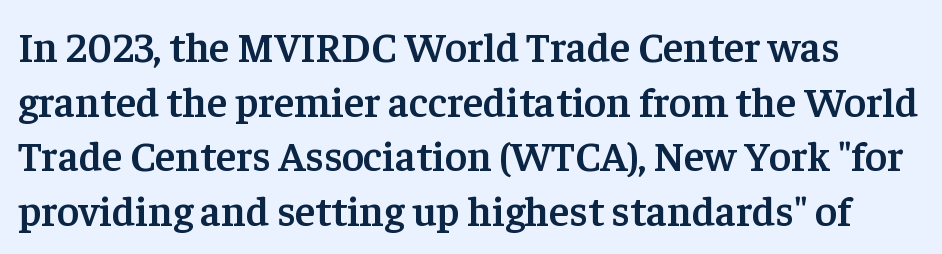
{"serif": "yes", "italic": "no", "bold": "semi", "weight": "semibold", "width": "normal", "stroke_contrast": "low", "x_height": "medium", "monospaced": "no", "underline": "no", "line_spacing": "normal", "line_spacing_ratio": 1.3, "letter_spacing": "normal", "letter_spacing_em": 0.0, "glyph_px": 42}
